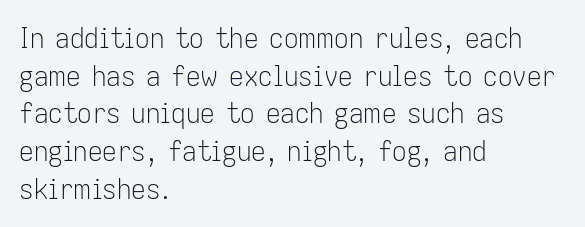
{"serif": "no", "italic": "no", "bold": "no", "weight": "light", "width": "condensed", "stroke_contrast": "low", "x_height": "medium", "monospaced": "no", "underline": "no", "align": "left", "line_spacing": "normal", "line_spacing_ratio": 1.3, "letter_spacing": "normal", "letter_spacing_em": 0.0, "glyph_px": 29}
